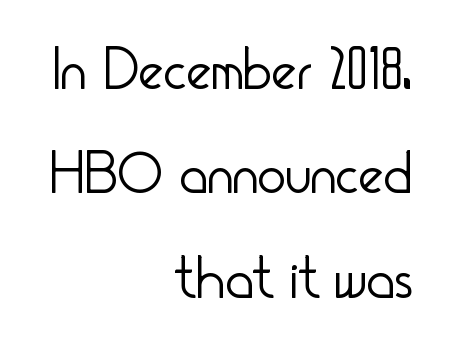
These lines are composed in type without serifs. The weight would be labelled regular, book, light, or lighter still. The baseline area is clear. Each letter keeps its own natural width here, so spacing adapts to shape. Horizontal alignment here is rightward, an uncommon choice for prose. The tracking reads as untouched default to a designer's eye.
